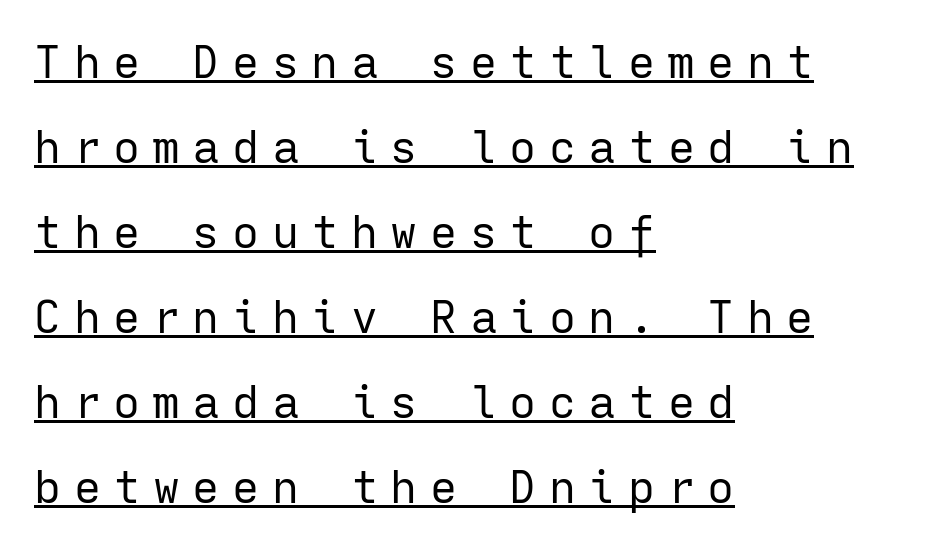
You can tell it's not italic because the verticals are truly vertical. The face used here is rendered with a markedly widened letterfit. Nope, no serifs anywhere on these letters. The typesetting does not lean heavy: it is not bold. The rendering uses typewriter-style spacing with identical character cells.
